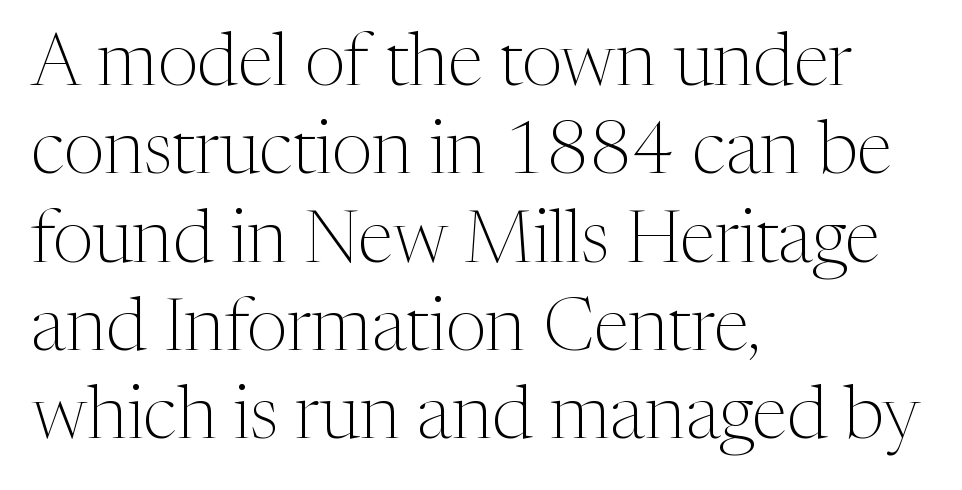
Q: Is the text bold? A: No.
Q: Is the text italic (slanted)? A: No, it is upright.
Q: Is the typeface a serif or a sans-serif typeface? A: Serif.
Q: Is the text underlined? A: No.
Q: How is the paragraph aligned? A: Left-aligned.
Q: Is the spacing between letters normal or unusually wide? A: Normal.
Q: Width (condensed, normal, or wide)? A: Normal.
Q: Stroke contrast? A: Medium.
Q: x-height? A: Medium.
Q: Monospaced? A: No.
